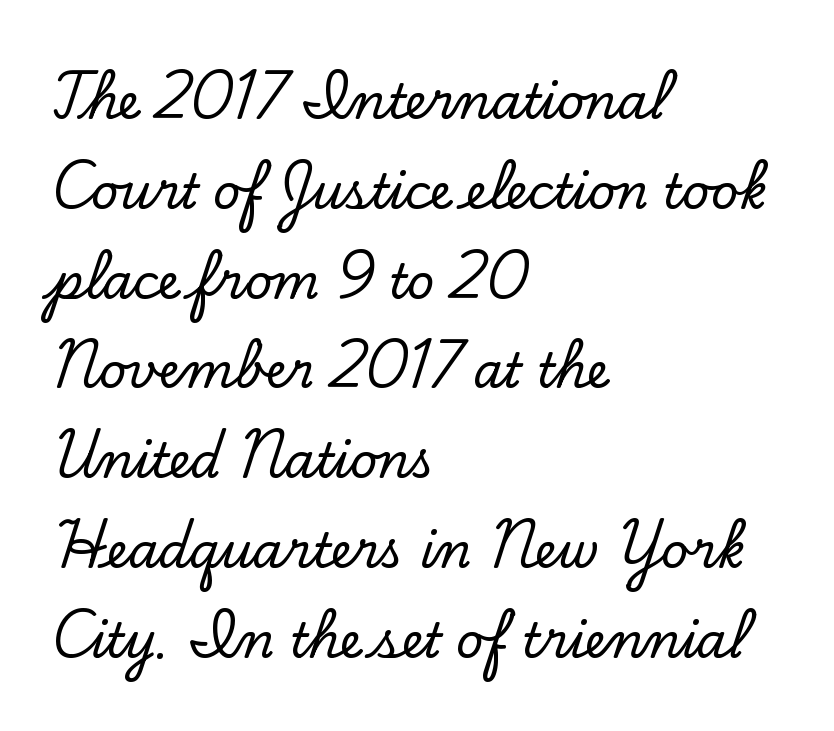
Honestly, there is no underline to notice here at all. Letterform terminals end in serifs throughout the passage. The line texture is even and compact thanks to regular tracking. The passage is arranged the way most books set body copy — flush left. Do the characters align in a grid? No, the font is proportional.
